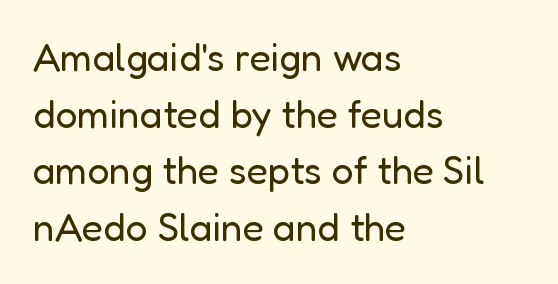
Q: Is the text bold? A: No.
Q: Is the text italic (slanted)? A: No, it is upright.
Q: Is the typeface a serif or a sans-serif typeface? A: Sans-serif.
Q: Is the text underlined? A: No.
Q: How is the paragraph aligned? A: Left-aligned.
Q: Is the spacing between letters normal or unusually wide? A: Normal.
Q: Is the spacing between lines tight, normal or loose? A: Normal.
Q: Width (condensed, normal, or wide)? A: Normal.
Q: Stroke contrast? A: Low.
Q: x-height? A: Medium.
Q: Monospaced? A: No.
